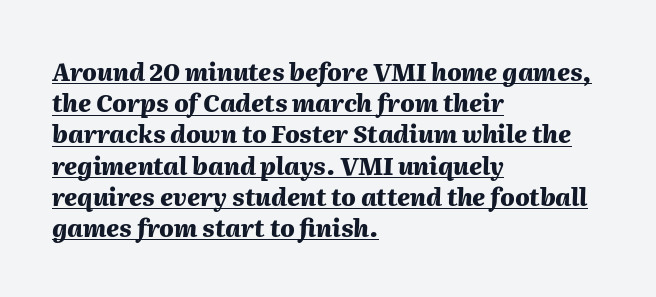
Q: Is the text bold? A: Yes.
Q: Is the text italic (slanted)? A: Yes, it leans right by about 2 degrees.
Q: Is the text underlined? A: Yes.
Q: How is the paragraph aligned? A: Left-aligned.
Q: Is the spacing between letters normal or unusually wide? A: Normal.
Q: Is the spacing between lines tight, normal or loose? A: Normal.
